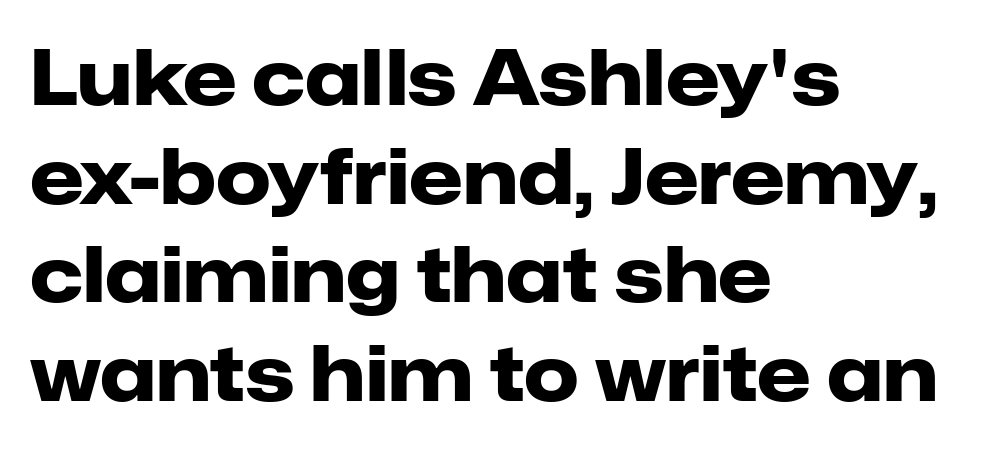
How would I describe the line gaps? Plain and ordinary. A typesetter would label this face a sans. The specimen reads as upright at a glance. The rendering anchors every line to the left-hand side. Notice how thick the strokes are: this is what a full bold looks like.
